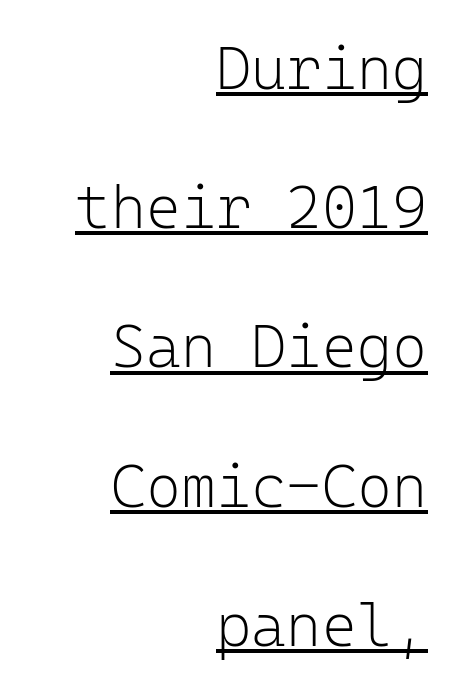
The image shows 60 px light sans-serif type, upright, monospaced; set right-aligned, loose line spacing (2.32x), normal letter spacing, underlined; low stroke contrast and a medium x-height.
